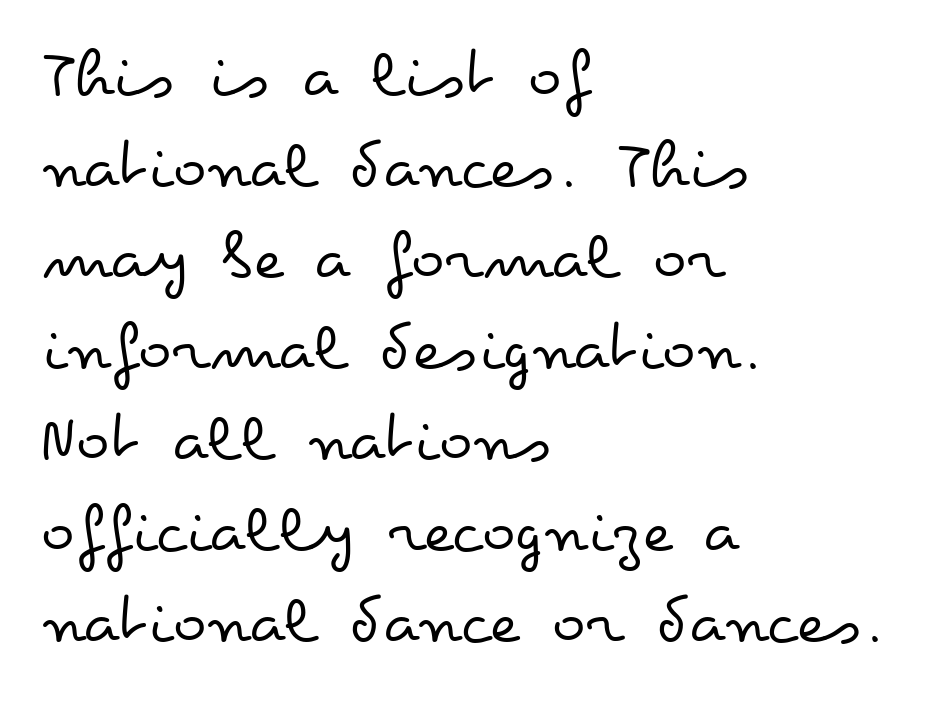
The image shows 70 px regular-weight, wide type, upright; set left-aligned, normal line spacing (1.3x), normal letter spacing, not underlined; low stroke contrast and a small x-height.
